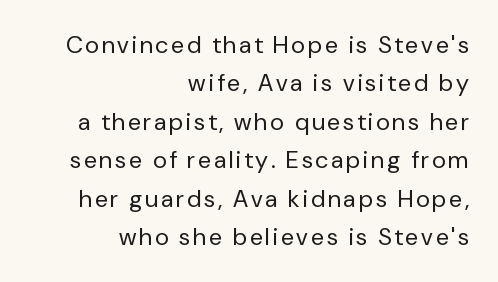
Q: Is the text bold? A: No.
Q: Is the text italic (slanted)? A: No, it is upright.
Q: Is the text underlined? A: No.
Q: How is the paragraph aligned? A: Right-aligned.
Q: Is the spacing between lines tight, normal or loose? A: Normal.
